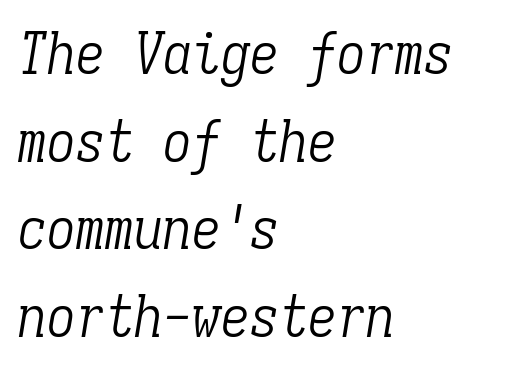
{"serif": "yes", "italic": "yes", "lean": "right", "slant_degrees": 9, "bold": "no", "weight": "light", "width": "condensed", "stroke_contrast": "low", "x_height": "medium", "monospaced": "yes", "underline": "no", "align": "left", "line_spacing": "normal", "line_spacing_ratio": 1.51, "letter_spacing": "normal", "letter_spacing_em": 0.0, "glyph_px": 58}
